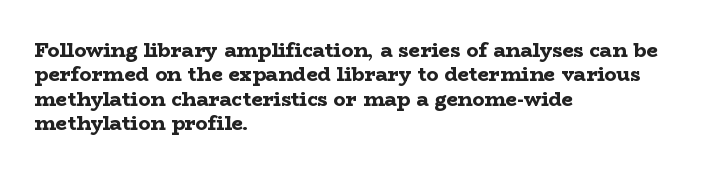
The image shows 20 px bold type, upright; set left-aligned, line spacing 1.22x, normal letter spacing, not underlined.
